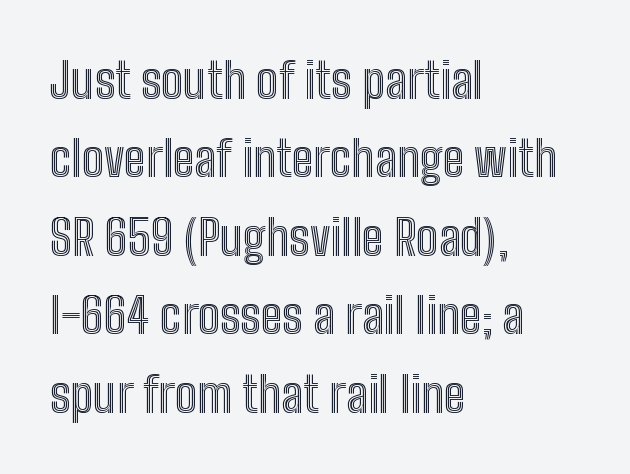
The image shows 49 px condensed type, upright; set left-aligned, normal line spacing (1.6x), normal letter spacing, not underlined; a medium x-height.
